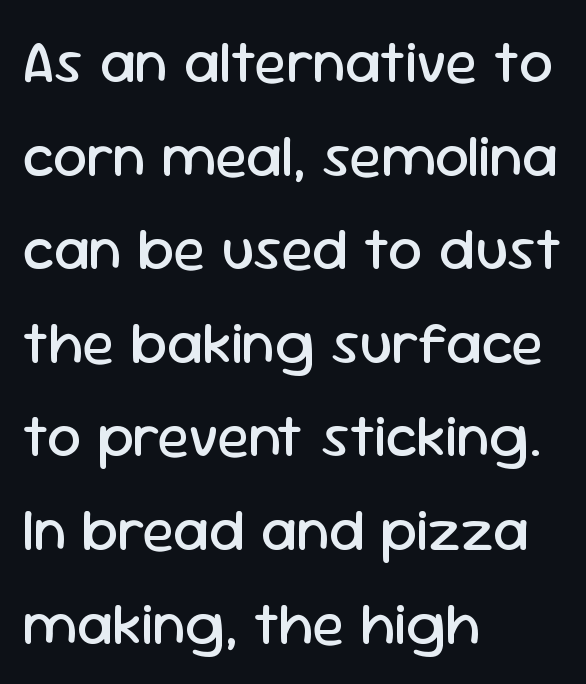
Alignment: flush left. Here the designer chose a conventional face with non-uniform glyph widths. The typeface chosen for these lines omits serifs. Look at the tracking — it's just the regular setting, nothing added. Regarding leading, the lines here are spaced in the standard way.
